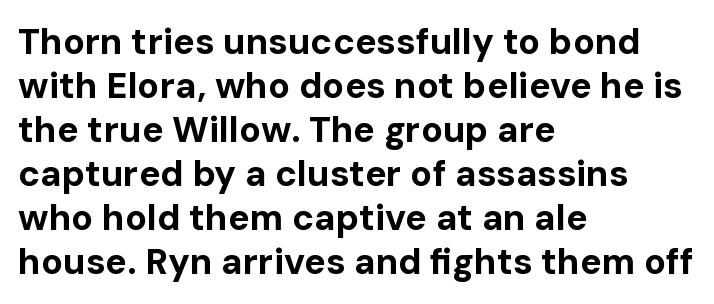
Every letter is thick-stroked: bold, no question. Visually the block forms a straight wall on the left and a jagged coastline on the right. Posture: vertical. The passage shown is typed in a proportional face where columns would drift. Look at the tracking — it's just the regular setting, nothing added.
